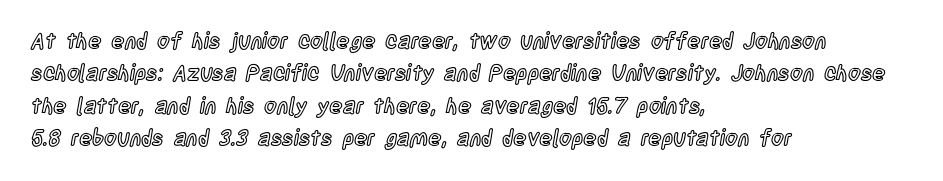
Q: Is the text italic (slanted)? A: Yes.
Q: Is the text underlined? A: No.
Q: How is the paragraph aligned? A: Left-aligned.
Q: Is the spacing between letters normal or unusually wide? A: Normal.
Q: Is the spacing between lines tight, normal or loose? A: Normal.
